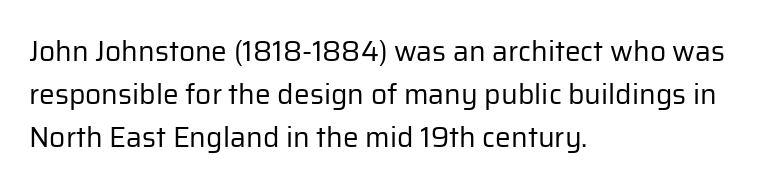
Q: Is the text bold? A: No.
Q: Is the text italic (slanted)? A: No, it is upright.
Q: Is the typeface a serif or a sans-serif typeface? A: Sans-serif.
Q: Is the text underlined? A: No.
Q: How is the paragraph aligned? A: Left-aligned.
Q: Is the spacing between letters normal or unusually wide? A: Normal.
Q: Is the spacing between lines tight, normal or loose? A: Normal.
Q: Width (condensed, normal, or wide)? A: Normal.
Q: Stroke contrast? A: Low.
Q: x-height? A: Medium.
Q: Monospaced? A: No.
